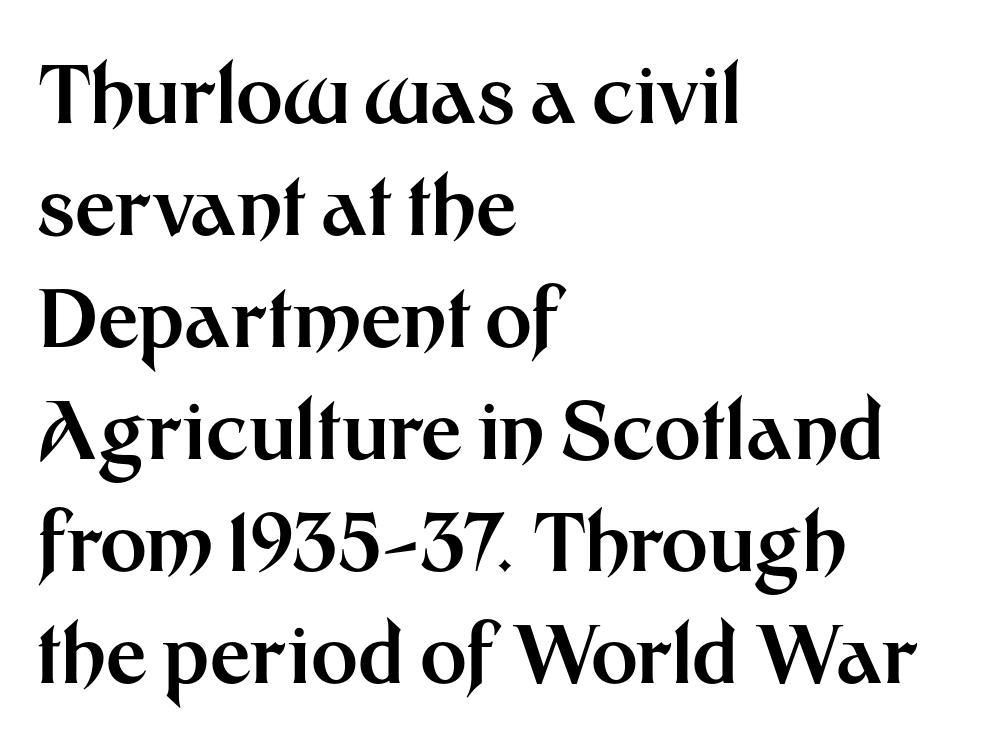
{"serif": "no", "italic": "no", "bold": "yes", "weight": "bold", "width": "normal", "stroke_contrast": "medium", "x_height": "medium", "monospaced": "no", "underline": "no", "align": "left", "line_spacing": "normal", "line_spacing_ratio": 1.4, "letter_spacing": "normal", "letter_spacing_em": 0.0, "glyph_px": 80}
